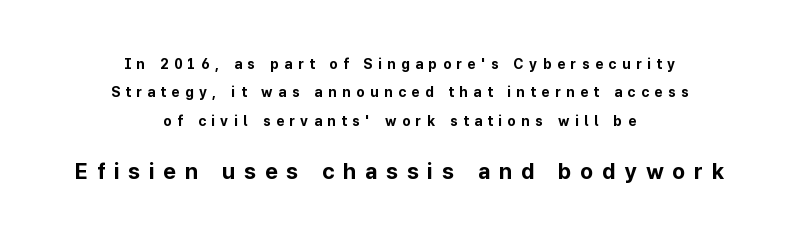
The image shows 22 px bold type, upright; set centered, loose line spacing (2.03x), unusually wide letter spacing (+0.4 em), not underlined; the second (bottom) block is 1.57x larger.
